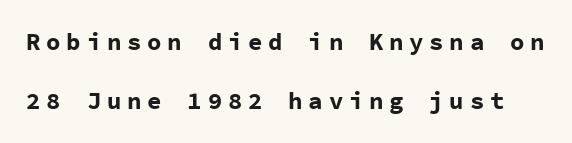
Upright lettering throughout. Check under the words: just untouched page. The designer dialed line spacing up above the default. Short note: letters widely spaced. Every letter is thick-stroked: bold, no question.
